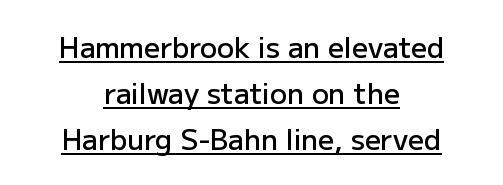
The image shows 28 px semibold sans-serif type, upright; set centered, normal line spacing (1.65x), normal letter spacing, underlined; low stroke contrast and a medium x-height.
